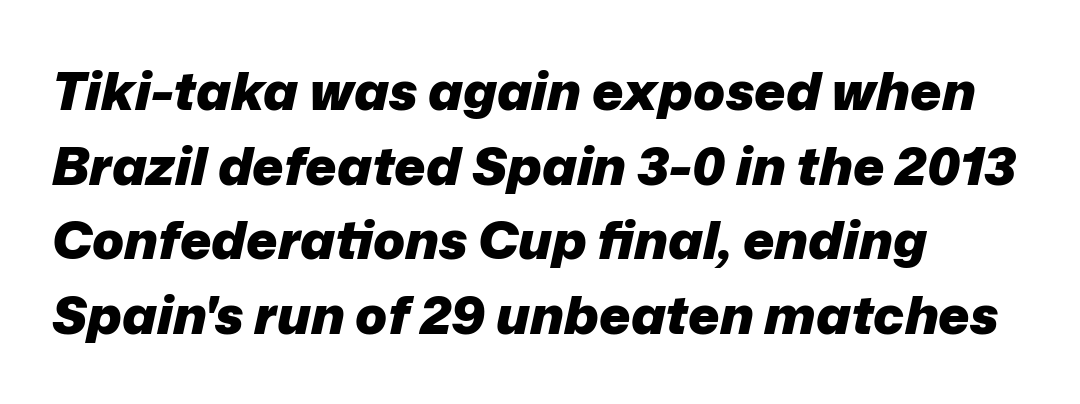
Looks like regular typesetting: each glyph gets only the width it needs. Notice how the passage keeps a crisp vertical edge on the left only. Glance below the letters and you will spot only blank space. Weight check: bold — yes, fully. Nothing unusual about the tracking: characters are spaced as the font intends.
